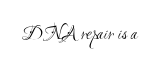
{"bold": "no", "underline": "no", "letter_spacing": "normal", "letter_spacing_em": 0.0, "glyph_px": 21}
